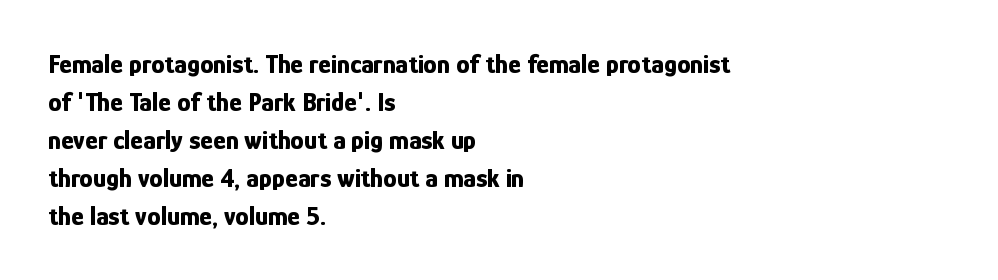
Q: Is the text bold? A: Yes.
Q: Is the text italic (slanted)? A: No, it is upright.
Q: Is the text underlined? A: No.
Q: How is the paragraph aligned? A: Left-aligned.
Q: Is the spacing between letters normal or unusually wide? A: Normal.
Q: Is the spacing between lines tight, normal or loose? A: Normal.
